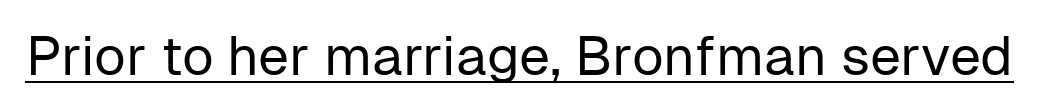
Q: Is the text bold? A: No.
Q: Is the text italic (slanted)? A: No, it is upright.
Q: Is the typeface a serif or a sans-serif typeface? A: Sans-serif.
Q: Is the text underlined? A: Yes.
Q: Is the spacing between letters normal or unusually wide? A: Normal.
Q: Width (condensed, normal, or wide)? A: Normal.
Q: Stroke contrast? A: Low.
Q: x-height? A: Medium.
Q: Monospaced? A: No.
